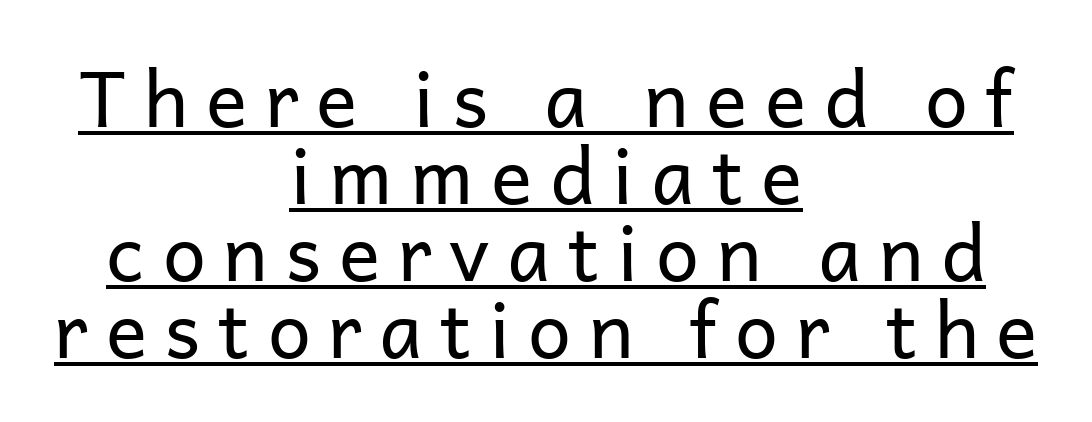
Q: Is the text bold? A: No.
Q: Is the text italic (slanted)? A: No, it is upright.
Q: Is the typeface a serif or a sans-serif typeface? A: Sans-serif.
Q: Is the text underlined? A: Yes.
Q: How is the paragraph aligned? A: Centered.
Q: Is the spacing between letters normal or unusually wide? A: Unusually wide.
Q: Is the spacing between lines tight, normal or loose? A: Tight.
Q: Width (condensed, normal, or wide)? A: Normal.
Q: Stroke contrast? A: Low.
Q: x-height? A: Medium.
Q: Monospaced? A: No.
